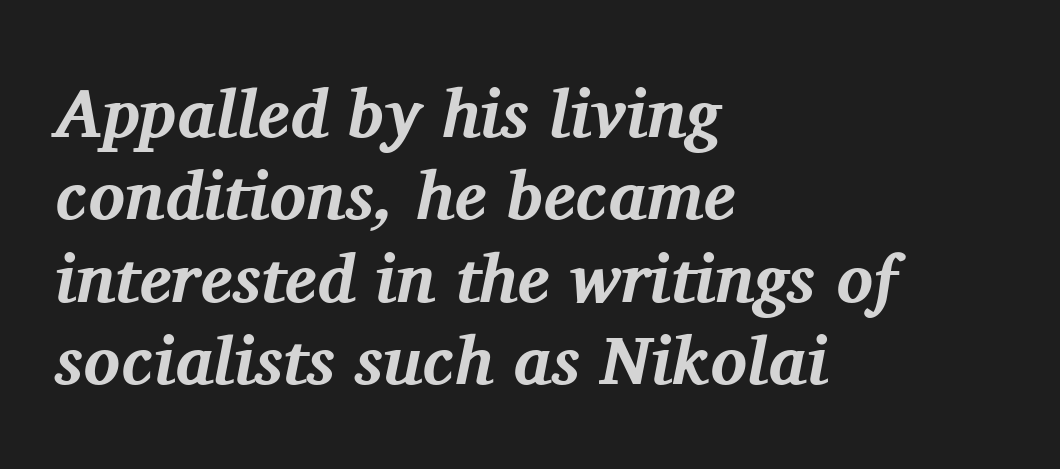
The image shows 68 px bold serif type, italic (leaning right); set left-aligned, line spacing 1.21x, normal letter spacing, not underlined; medium stroke contrast and a medium x-height.
